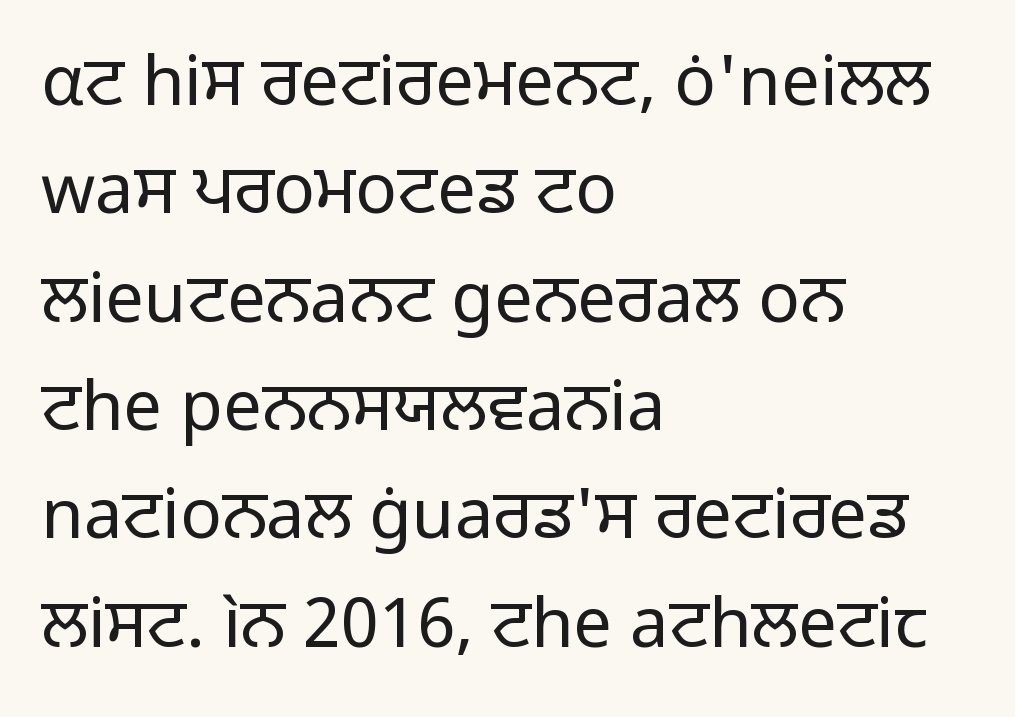
Q: Is the text bold? A: No.
Q: Is the text italic (slanted)? A: No, it is upright.
Q: Is the typeface a serif or a sans-serif typeface? A: Sans-serif.
Q: Is the text underlined? A: No.
Q: How is the paragraph aligned? A: Left-aligned.
Q: Is the spacing between letters normal or unusually wide? A: Normal.
Q: Is the spacing between lines tight, normal or loose? A: Normal.
Q: Width (condensed, normal, or wide)? A: Normal.
Q: Stroke contrast? A: Low.
Q: x-height? A: Medium.
Q: Monospaced? A: No.
